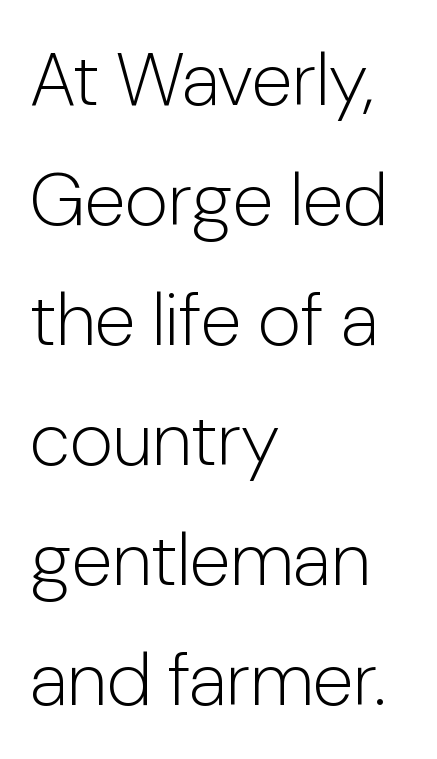
Unlike a traditional serif, this face leaves its strokes unadorned. This sample is left-justified, so line endings fall wherever the words run out. Students, note that the glyphs here touch the page at normal intervals. Bare-footed words on every line.
